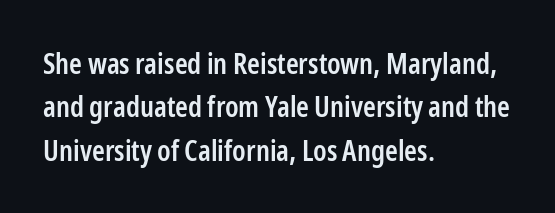
The image shows 29 px semibold, condensed sans-serif type, upright; set left-aligned, normal line spacing (1.5x), normal letter spacing, not underlined; low stroke contrast and a medium x-height.
